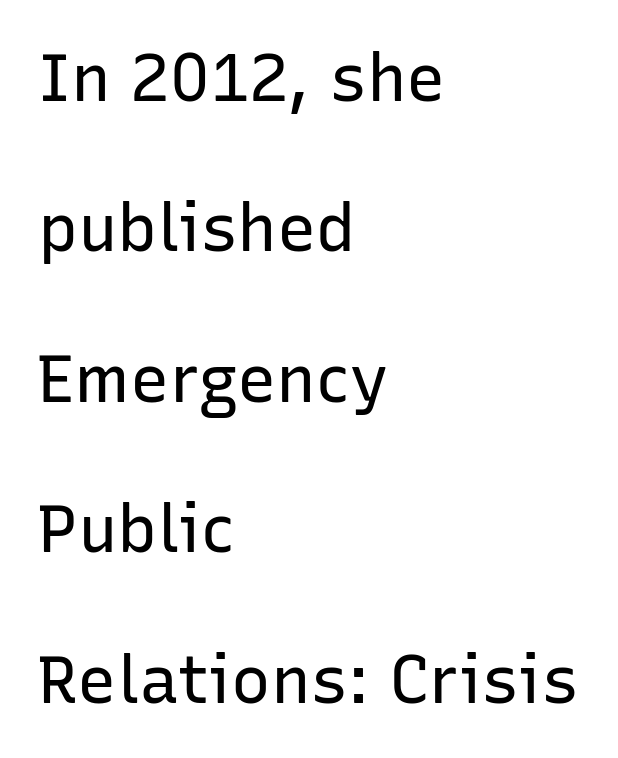
A great deal of white space separates one row of letters from the next. Unmarked baselines from the first word to the last. The letters advance in unequal steps, a hallmark of proportional type. Posture: upright roman. To sum up the face: it is a sans, with no serifs. Visually the block forms a straight wall on the left and a jagged coastline on the right.
